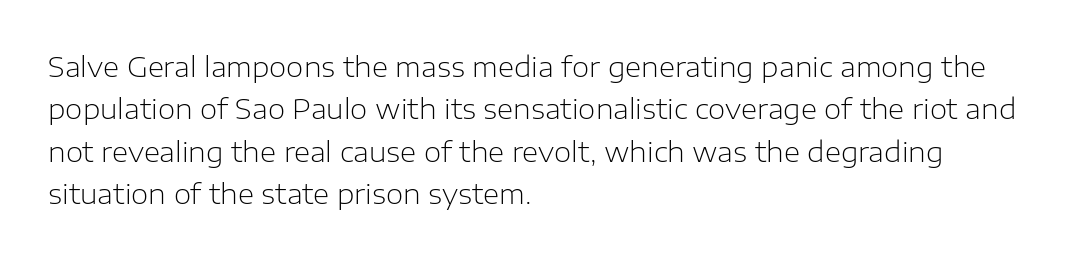
{"serif": "no", "italic": "no", "bold": "no", "weight": "light", "width": "normal", "stroke_contrast": "low", "x_height": "medium", "monospaced": "no", "underline": "no", "align": "left", "line_spacing": "normal", "line_spacing_ratio": 1.51, "letter_spacing": "normal", "letter_spacing_em": 0.0, "glyph_px": 28}
